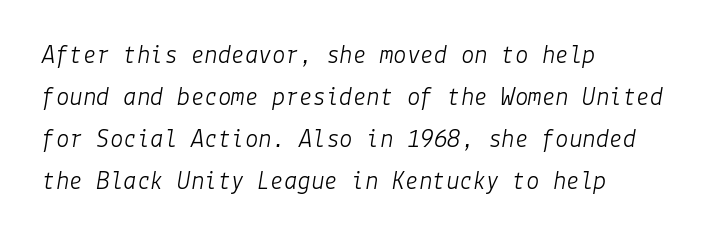
The image shows 27 px text type, italic (leaning right); set left-aligned, normal line spacing (1.55x), normal letter spacing, not underlined.
